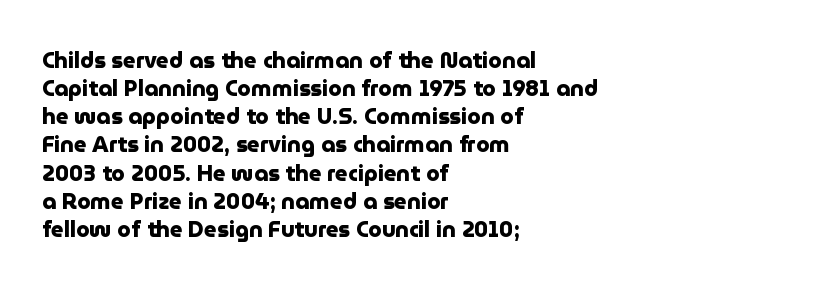
The passage is arranged the way most books set body copy — flush left. No word sits above an underline. Nobody touched the tracking dial on this one. Stroke thickness is high; the sample reads as a true bold.
